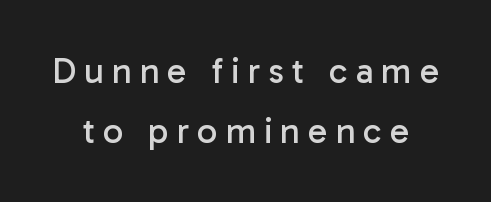
{"serif": "no", "italic": "no", "bold": "no", "weight": "regular", "width": "normal", "stroke_contrast": "low", "x_height": "medium", "monospaced": "no", "underline": "no", "line_spacing": "normal", "line_spacing_ratio": 1.66, "letter_spacing": "wide", "letter_spacing_em": 0.22, "glyph_px": 36}
